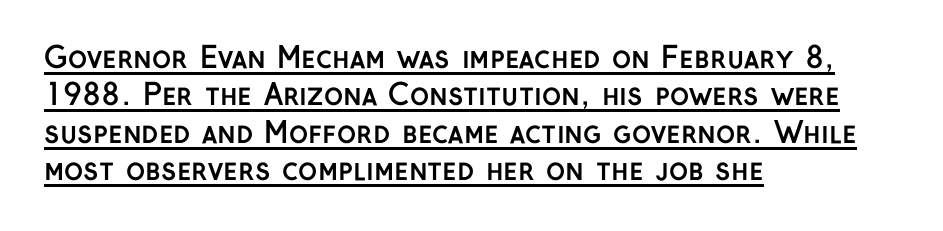
Upright lettering throughout. Each new line begins a customary step beneath the previous one. Strokes here are thick enough to call this a true bold. A typographer would call this underscored text. The glyphs in this specimen are sans serif. Character widths vary here, with narrow letters taking less room than wide ones.
